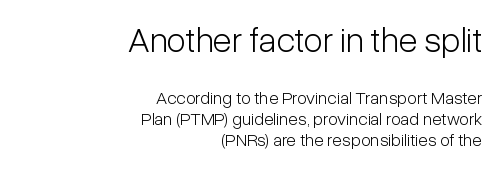
{"serif": "no", "italic": "no", "bold": "no", "weight": "light", "width": "condensed", "stroke_contrast": "low", "x_height": "medium", "monospaced": "no", "underline": "no", "align": "right", "line_spacing_ratio": 1.17, "letter_spacing": "normal", "letter_spacing_em": 0.0, "larger_block": "first", "size_ratio": 1.94, "glyph_px": 35}
